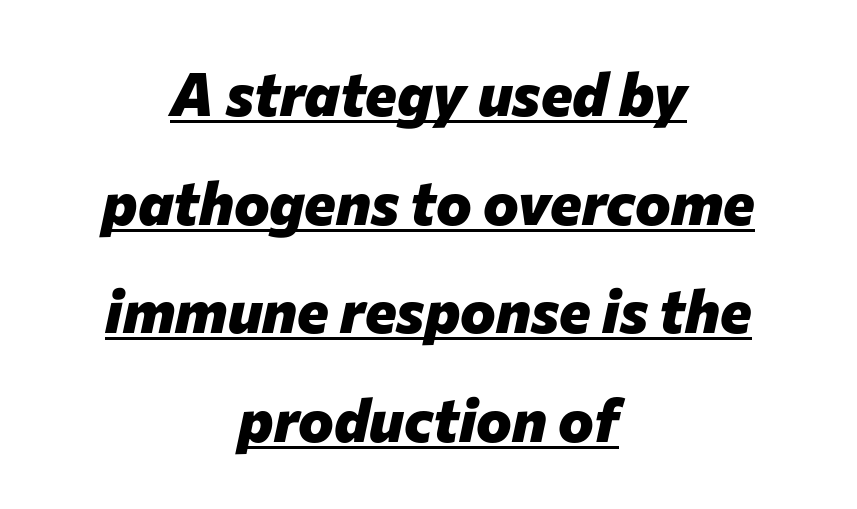
The image shows 60 px heavy type, italic (leaning right); set centered, line spacing 1.81x, normal letter spacing, underlined; low stroke contrast and a medium x-height.
